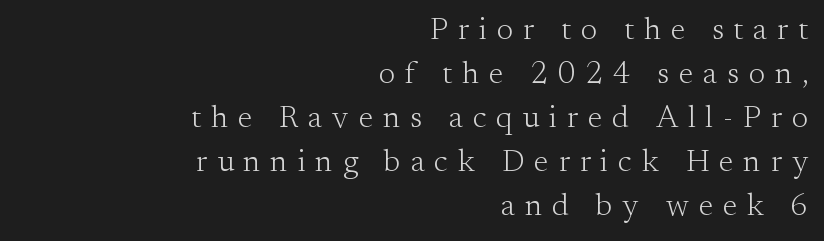
{"serif": "yes", "italic": "no", "bold": "no", "weight": "light", "width": "normal", "stroke_contrast": "medium", "x_height": "small", "monospaced": "no", "underline": "no", "align": "right", "line_spacing": "normal", "line_spacing_ratio": 1.42, "letter_spacing": "wide", "letter_spacing_em": 0.32, "glyph_px": 31}
